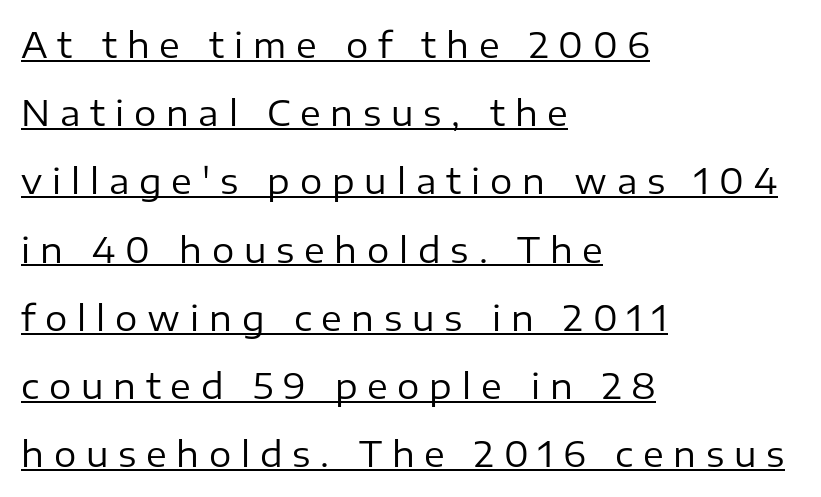
Line spacing here is loose. These lines are set flush left with a ragged right edge. What stands out about the letter spacing? Its width — letters are far apart. Note the varied advance widths — an 'i' is clearly narrower than an 'm'.
